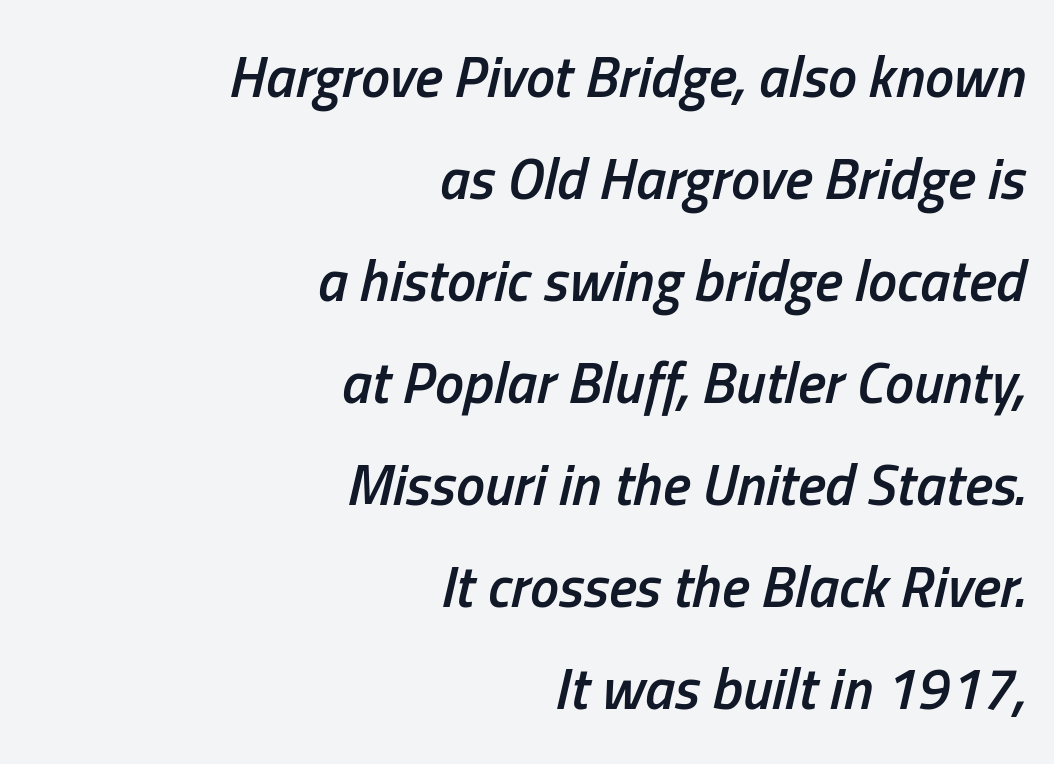
Q: Is the text bold? A: Semi-bold.
Q: Is the text italic (slanted)? A: Yes, it leans right by about 13 degrees.
Q: Is the text underlined? A: No.
Q: How is the paragraph aligned? A: Right-aligned.
Q: Is the spacing between letters normal or unusually wide? A: Normal.
Q: Width (condensed, normal, or wide)? A: Condensed.
Q: Stroke contrast? A: Low.
Q: x-height? A: Medium.
Q: Monospaced? A: No.
